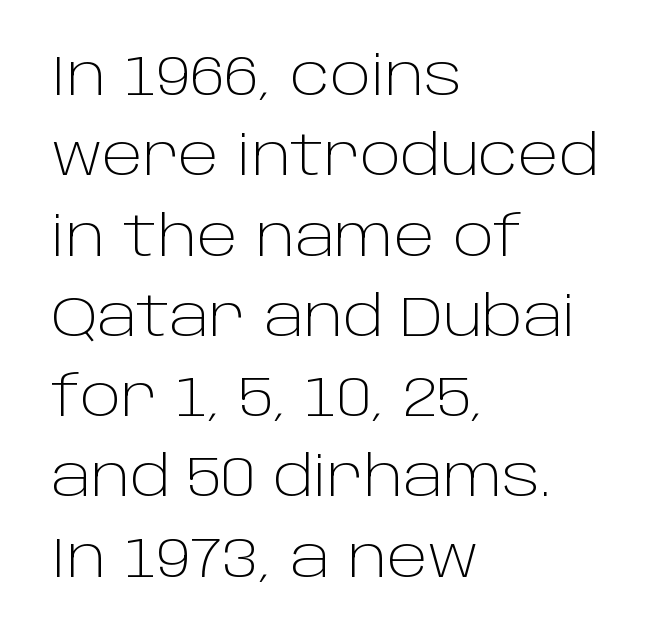
This rendering features lettering with no underline. The font's upright variant was chosen for this text. Unlike a traditional serif, this face leaves its strokes unadorned. Regular leading. Varying glyph widths throughout — classic text-font behaviour.
